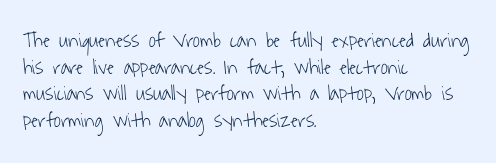
Q: Is the text bold? A: No.
Q: Is the text underlined? A: No.
Q: How is the paragraph aligned? A: Left-aligned.
Q: Is the spacing between letters normal or unusually wide? A: Normal.
Q: Is the spacing between lines tight, normal or loose? A: Normal.
